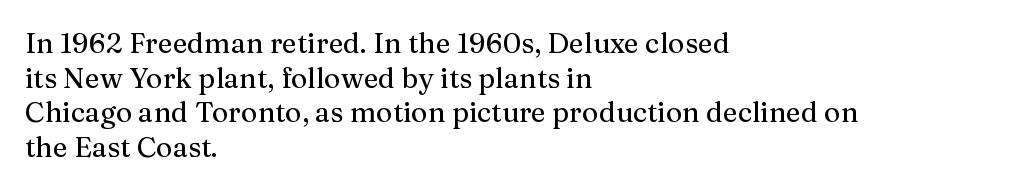
The image shows 28 px serif type, upright; set left-aligned, line spacing 1.24x, normal letter spacing, not underlined; medium stroke contrast and a medium x-height.
